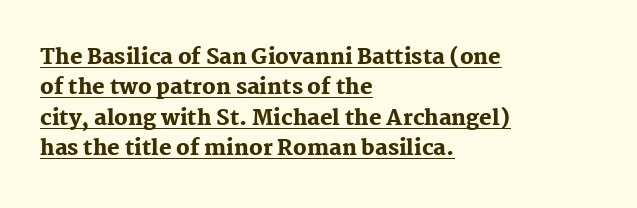
The image shows 21 px bold type, upright; set left-aligned, normal line spacing (1.45x), normal letter spacing, underlined.
